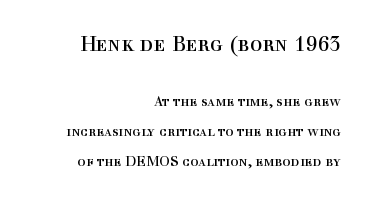
The image shows 21 px text type, upright; set right-aligned, loose line spacing (2.12x), normal letter spacing, not underlined; the first (top) block is 1.5x larger.
